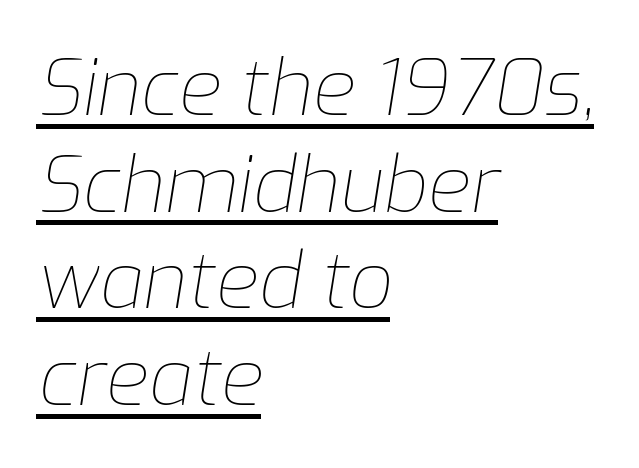
The image shows 78 px thin type, italic (leaning right); set left-aligned, line spacing 1.24x, normal letter spacing, underlined; low stroke contrast and a medium x-height.
